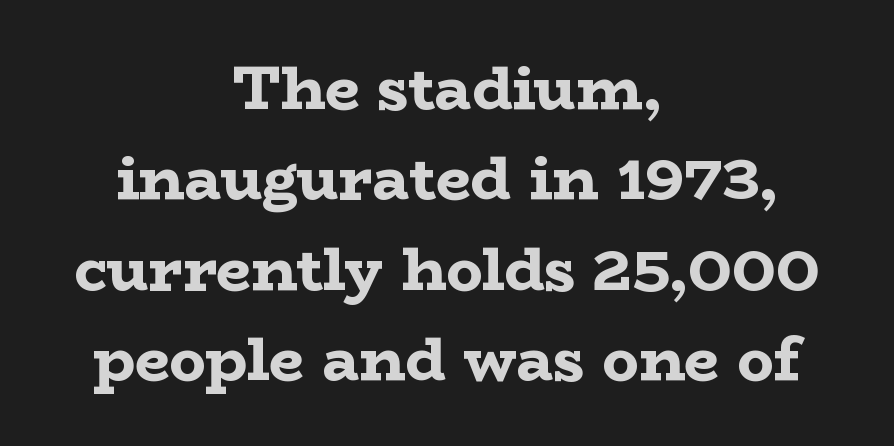
{"serif": "yes", "italic": "no", "bold": "yes", "weight": "bold", "width": "wide", "stroke_contrast": "low", "x_height": "medium", "monospaced": "no", "underline": "no", "align": "center", "line_spacing": "normal", "line_spacing_ratio": 1.48, "letter_spacing": "normal", "letter_spacing_em": 0.0, "glyph_px": 61}
